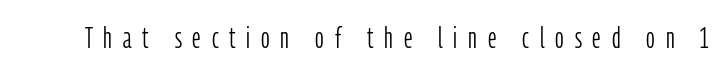
Type without underlining. No heavy texture on the line: the type isn't bold. Varying glyph widths throughout — classic text-font behaviour. The type family on display is of the sans-serif kind. Look at the tracking — it's clearly loosened, letters drifting apart. Designer's note — italics off, roman on.
